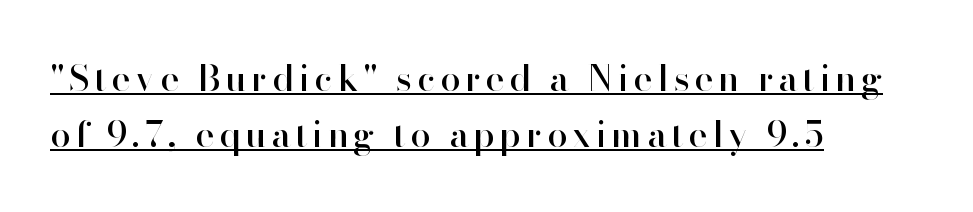
{"serif": "no", "italic": "no", "width": "normal", "stroke_contrast": "high", "x_height": "small", "monospaced": "no", "underline": "yes", "align": "left", "line_spacing": "normal", "line_spacing_ratio": 1.55, "glyph_px": 36}
